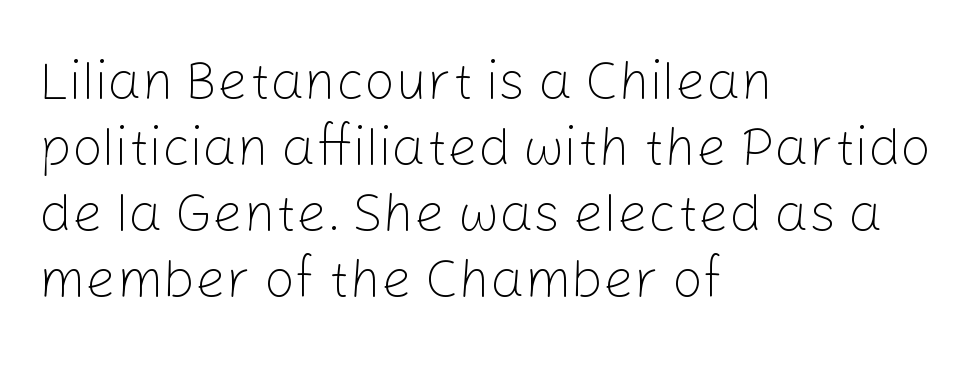
The zone under the glyphs is completely vacant. Posture: straight, roman, zero tilt. Nothing unusual about the tracking: characters are spaced as the font intends. A typesetter would call this proportional, since set widths differ per character. Check where the strokes stop: nothing finishes them off — pure sans. Nothing heavy about these letters — not bold at all.
